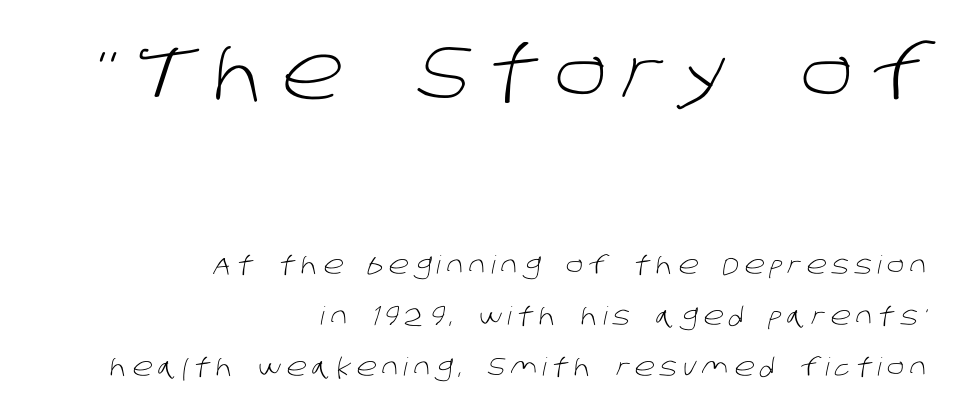
You could only call the tracking loose — the letters float apart. A student would notice the top passage is typeset larger than what follows. How would I describe the line gaps? Wide and relaxed. This rendering features lettering with no underline. The characters are drawn with everyday or finer stroke widths.
